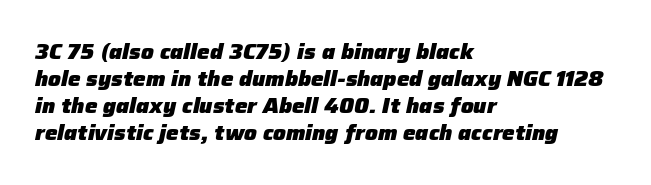
The image shows 21 px bold type, italic (leaning right); set left-aligned, normal line spacing (1.28x), normal letter spacing, not underlined.
